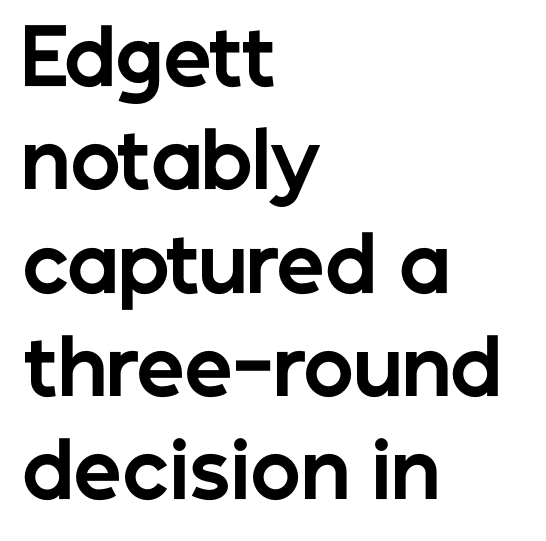
All the whitespace from short lines collects on the right. I'd describe the lettering as bold — thick and assertive. Do the characters align in a grid? No, the font is proportional. Ordinary non-slanted type is in use. Serifs: no, the terminals of the letterforms are clean. Students, observe: this is what conventionally led text looks like.
